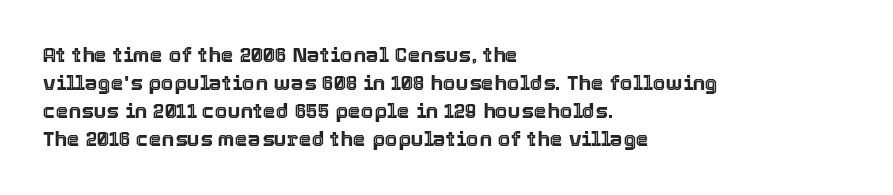
{"italic": "no", "underline": "no", "align": "left", "line_spacing": "normal", "line_spacing_ratio": 1.34, "letter_spacing": "normal", "letter_spacing_em": 0.0, "glyph_px": 21}
